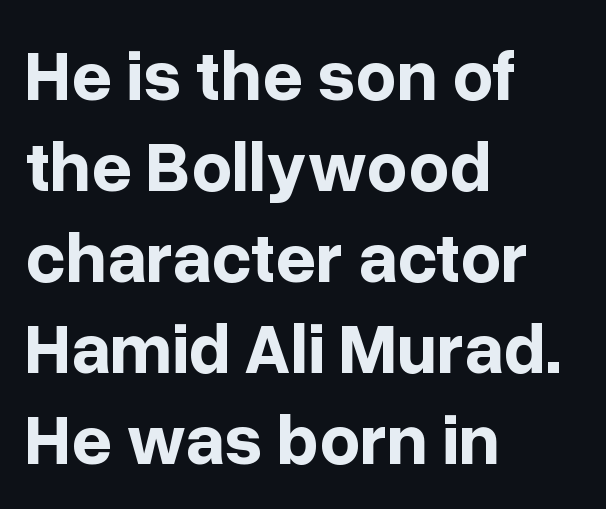
Q: Is the text bold? A: Yes.
Q: Is the text italic (slanted)? A: No, it is upright.
Q: Is the typeface a serif or a sans-serif typeface? A: Sans-serif.
Q: Is the text underlined? A: No.
Q: How is the paragraph aligned? A: Left-aligned.
Q: Is the spacing between letters normal or unusually wide? A: Normal.
Q: Is the spacing between lines tight, normal or loose? A: Normal.
Q: Width (condensed, normal, or wide)? A: Normal.
Q: Stroke contrast? A: Low.
Q: x-height? A: Medium.
Q: Monospaced? A: No.
